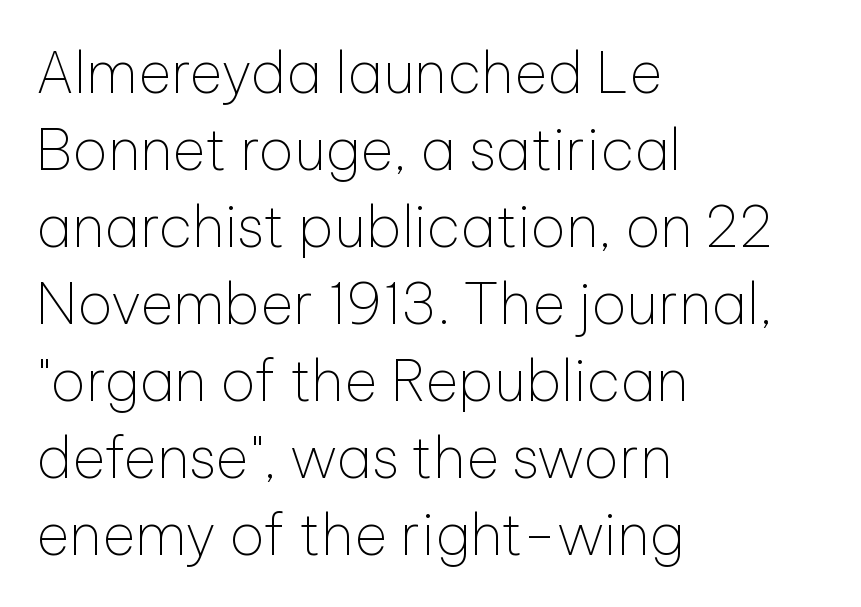
Descenders are the only things crossing below the line. Each letter keeps its own natural width here, so spacing adapts to shape. No italicization has been applied; the sample stays upright. The rendering anchors every line to the left-hand side. A normal amount of white space separates one row of letters from the next.
